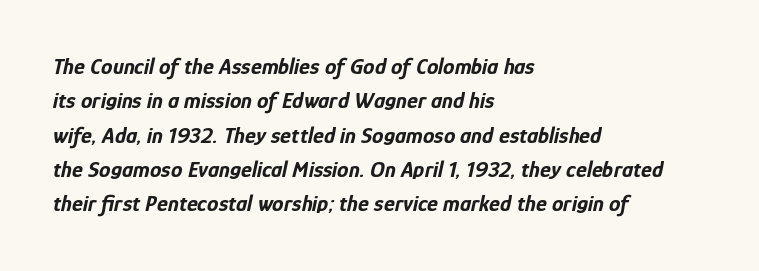
Q: Is the text bold? A: Yes.
Q: Is the text italic (slanted)? A: Yes, it leans right by about 12 degrees.
Q: Is the text underlined? A: No.
Q: How is the paragraph aligned? A: Left-aligned.
Q: Is the spacing between letters normal or unusually wide? A: Normal.
Q: Is the spacing between lines tight, normal or loose? A: Normal.
